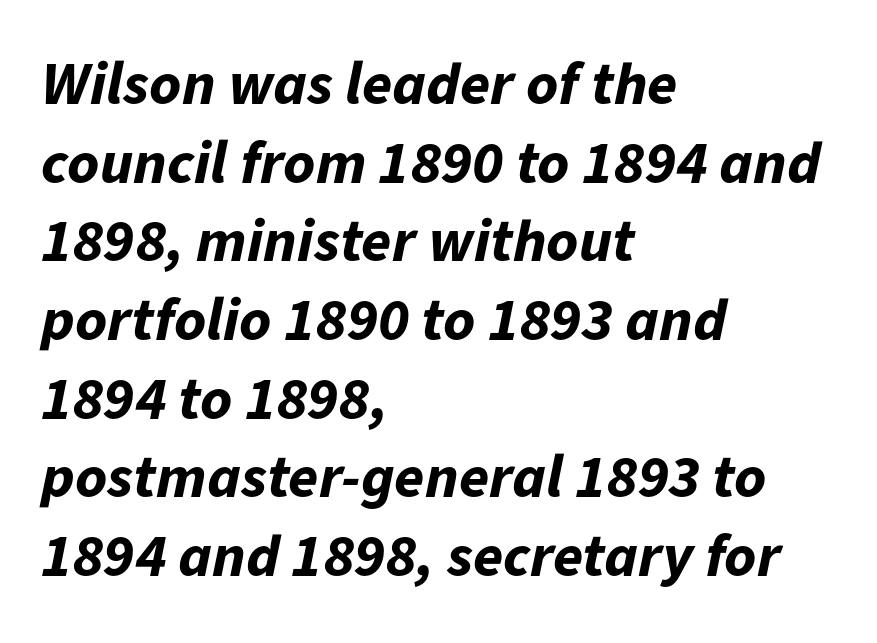
Q: Is the text bold? A: Yes.
Q: Is the text italic (slanted)? A: Yes, it leans right by about 11 degrees.
Q: Is the text underlined? A: No.
Q: How is the paragraph aligned? A: Left-aligned.
Q: Is the spacing between letters normal or unusually wide? A: Normal.
Q: Is the spacing between lines tight, normal or loose? A: Normal.
Q: Width (condensed, normal, or wide)? A: Normal.
Q: Stroke contrast? A: Low.
Q: x-height? A: Medium.
Q: Monospaced? A: No.
